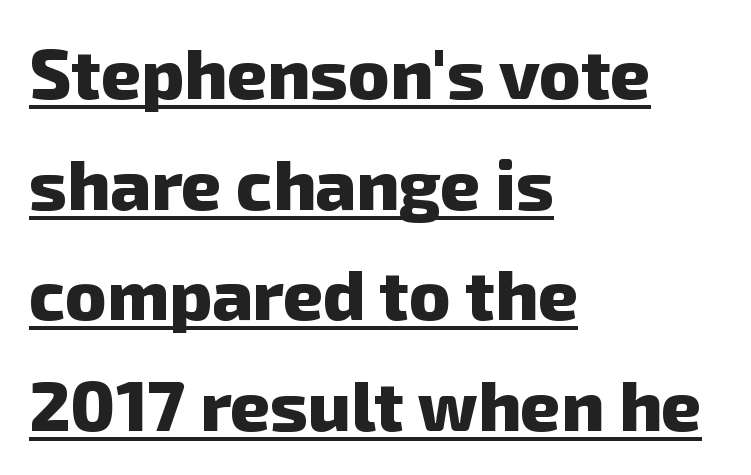
{"serif": "no", "bold": "yes", "weight": "heavy", "width": "normal", "stroke_contrast": "low", "x_height": "medium", "monospaced": "no", "underline": "yes", "align": "left", "line_spacing": "normal", "line_spacing_ratio": 1.58, "letter_spacing": "normal", "letter_spacing_em": 0.0, "glyph_px": 70}
